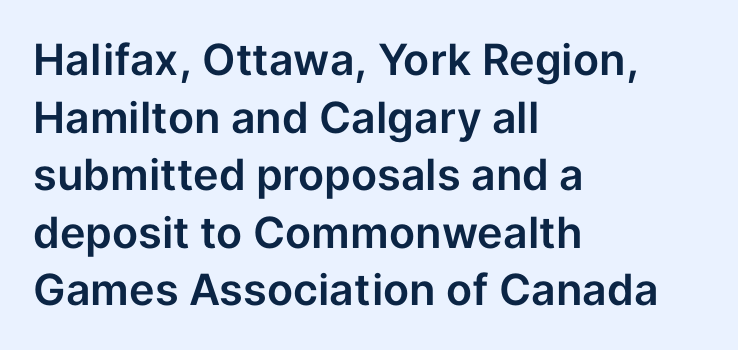
{"serif": "no", "italic": "no", "width": "normal", "stroke_contrast": "low", "x_height": "medium", "monospaced": "no", "underline": "no", "align": "left", "line_spacing": "normal", "line_spacing_ratio": 1.34, "letter_spacing": "normal", "letter_spacing_em": 0.0, "glyph_px": 43}
